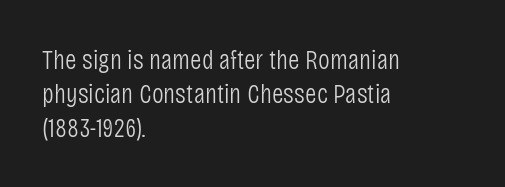
{"serif": "no", "italic": "no", "bold": "no", "weight": "light", "width": "condensed", "stroke_contrast": "low", "x_height": "large", "monospaced": "no", "underline": "no", "align": "left", "line_spacing_ratio": 1.21, "letter_spacing": "normal", "letter_spacing_em": 0.0, "glyph_px": 28}
